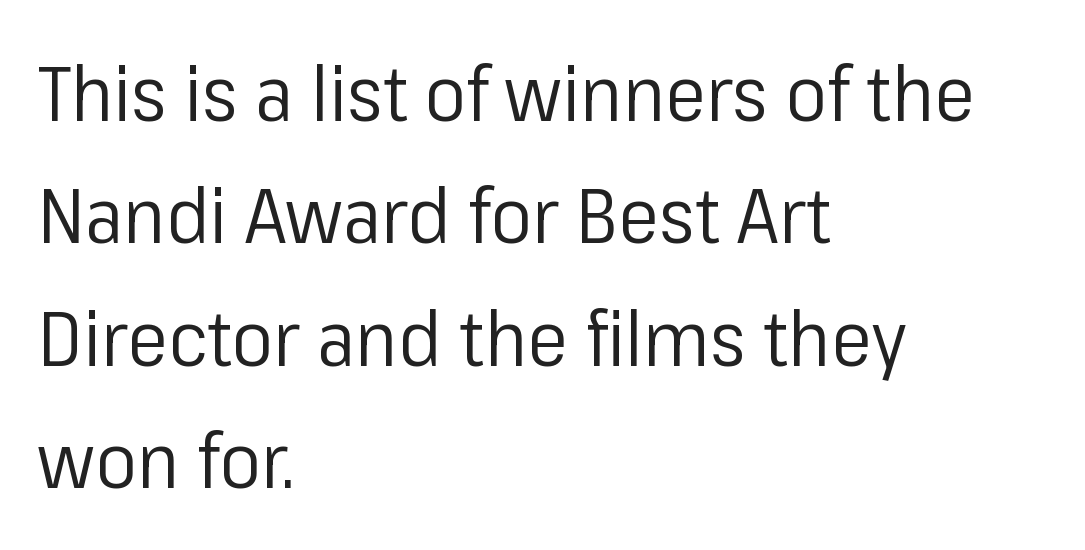
{"serif": "no", "italic": "no", "bold": "no", "weight": "regular", "width": "normal", "stroke_contrast": "low", "x_height": "medium", "monospaced": "no", "underline": "no", "align": "left", "line_spacing": "normal", "line_spacing_ratio": 1.59, "letter_spacing": "normal", "letter_spacing_em": 0.0, "glyph_px": 77}
